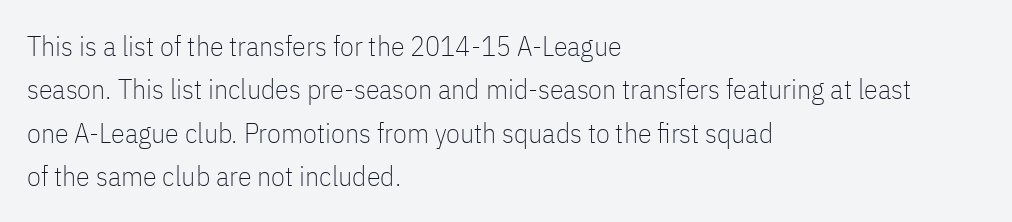
The image shows 28 px thin, condensed sans-serif type, upright; set left-aligned, normal line spacing (1.55x), normal letter spacing, not underlined; low stroke contrast and a medium x-height.
